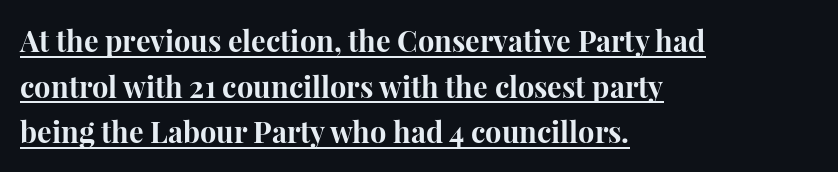
The image shows 29 px bold serif type, upright; set left-aligned, normal line spacing (1.57x), normal letter spacing, underlined; high stroke contrast and a medium x-height.
